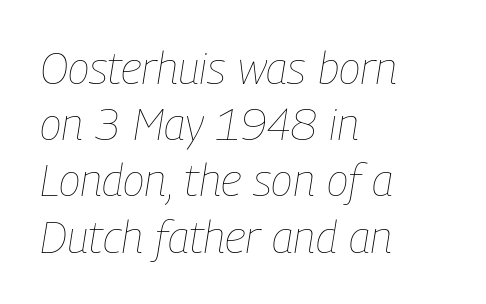
Q: Is the text bold? A: No.
Q: Is the text italic (slanted)? A: Yes, it leans right by about 9 degrees.
Q: Is the text underlined? A: No.
Q: How is the paragraph aligned? A: Left-aligned.
Q: Is the spacing between letters normal or unusually wide? A: Normal.
Q: Is the spacing between lines tight, normal or loose? A: Normal.
Q: Width (condensed, normal, or wide)? A: Condensed.
Q: Stroke contrast? A: Low.
Q: x-height? A: Medium.
Q: Monospaced? A: No.
